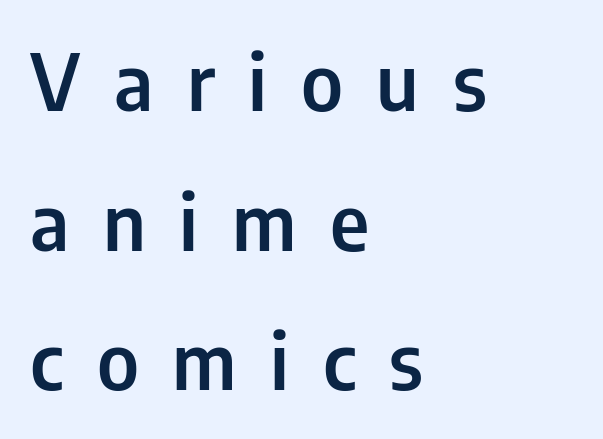
{"serif": "no", "italic": "no", "bold": "semi", "weight": "semibold", "width": "condensed", "stroke_contrast": "low", "x_height": "medium", "monospaced": "no", "underline": "no", "align": "left", "line_spacing_ratio": 1.79, "letter_spacing": "wide", "letter_spacing_em": 0.43, "glyph_px": 78}
